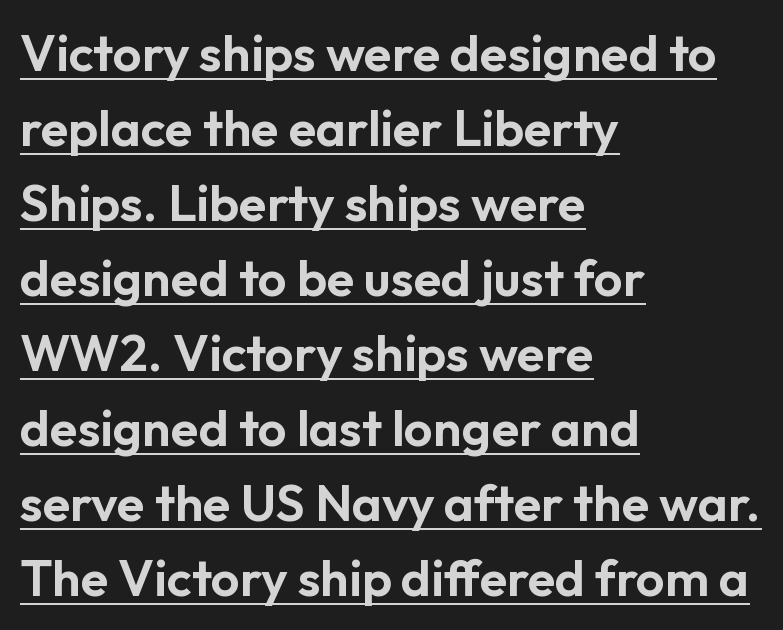
Alignment: flush left. This is underlined copy, the kind a proofreader might mark for attention. Nope, not italic — everything's standing straight. Is this a fixed-width face? No — the glyphs have proportional, varying widths. Observe the absence of serifs on each vertical stroke in this sample.
